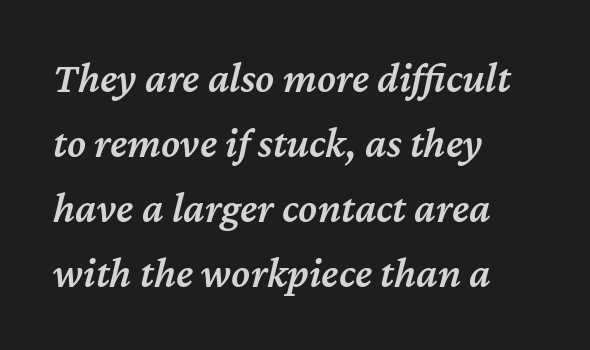
The designer left line spacing at the default. Does extra space separate the letters? No, they use regular spacing. The font's italic variant was chosen for this text. Is the block centered? No — it sits flush against the left margin. Each letter keeps its own natural width here, so spacing adapts to shape.
